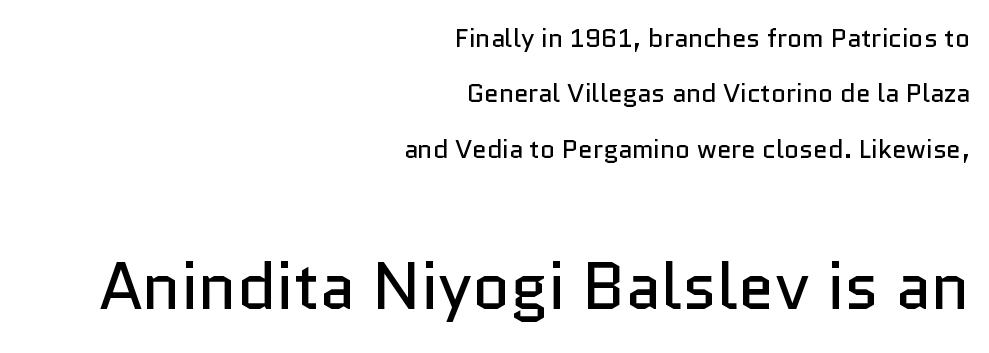
The letters carry no serifs — their stems end cleanly without finishing strokes. Every character sits straight up, as roman type does. The letters advance in unequal steps, a hallmark of proportional type. This sample trades compactness for vertical openness between lines. All the whitespace from short lines collects on the left.
